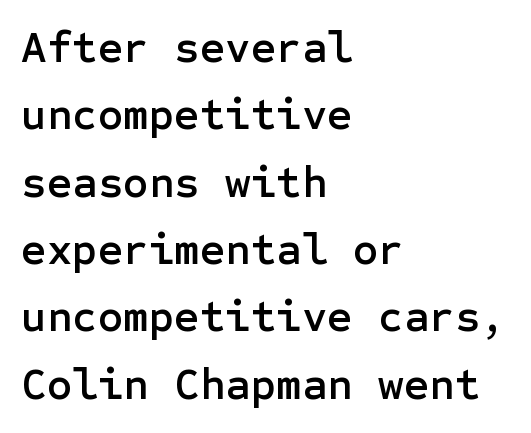
Q: Is the text italic (slanted)? A: No, it is upright.
Q: Is the typeface a serif or a sans-serif typeface? A: Sans-serif.
Q: Is the text underlined? A: No.
Q: How is the paragraph aligned? A: Left-aligned.
Q: Is the spacing between letters normal or unusually wide? A: Normal.
Q: Is the spacing between lines tight, normal or loose? A: Normal.
Q: Width (condensed, normal, or wide)? A: Normal.
Q: Stroke contrast? A: Low.
Q: x-height? A: Medium.
